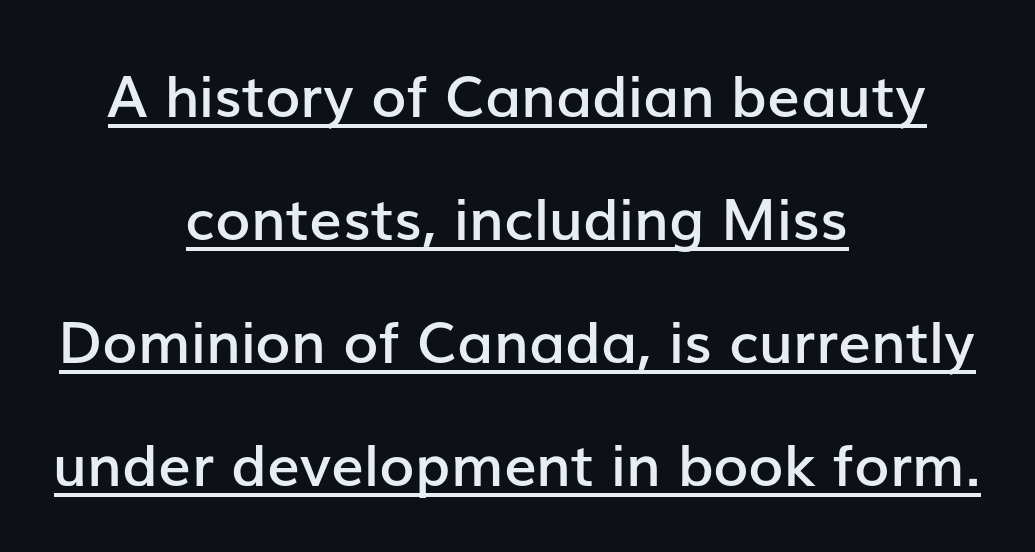
This is the regular roman posture of the typeface. You could not count columns in this text — the font is proportionally spaced. If you folded the block vertically in half, each line would mirror itself in length. To sum up the face: it is a sans, with no serifs.
